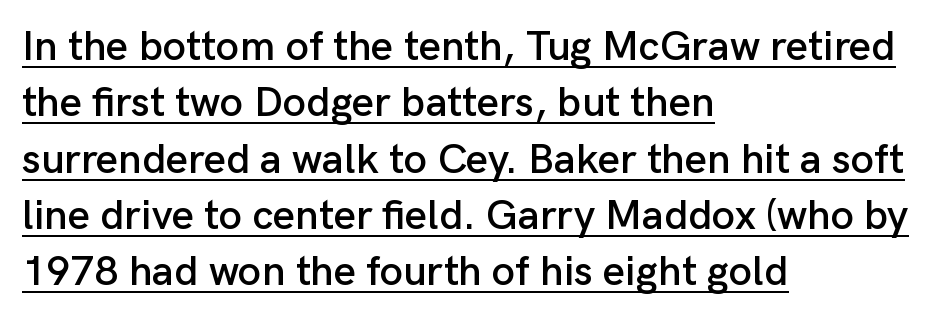
Q: Is the text italic (slanted)? A: No, it is upright.
Q: Is the typeface a serif or a sans-serif typeface? A: Sans-serif.
Q: Is the text underlined? A: Yes.
Q: How is the paragraph aligned? A: Left-aligned.
Q: Is the spacing between letters normal or unusually wide? A: Normal.
Q: Is the spacing between lines tight, normal or loose? A: Normal.
Q: Width (condensed, normal, or wide)? A: Normal.
Q: Stroke contrast? A: Low.
Q: x-height? A: Medium.
Q: Monospaced? A: No.
